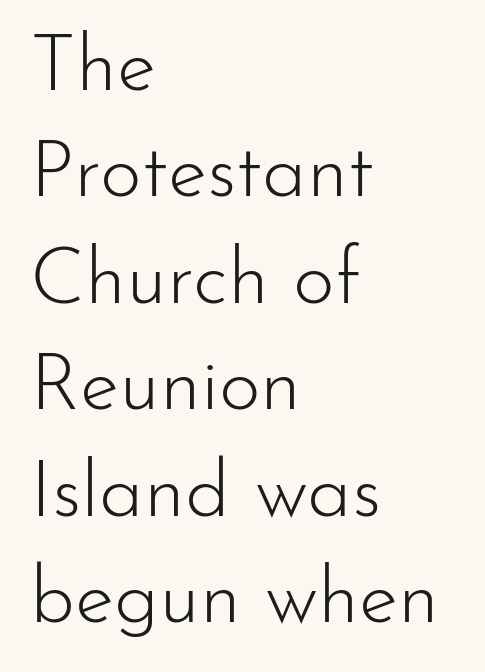
{"serif": "no", "italic": "no", "bold": "no", "weight": "light", "width": "normal", "stroke_contrast": "low", "x_height": "small", "monospaced": "no", "underline": "no", "align": "left", "line_spacing": "normal", "line_spacing_ratio": 1.33, "letter_spacing": "normal", "letter_spacing_em": 0.0, "glyph_px": 80}
